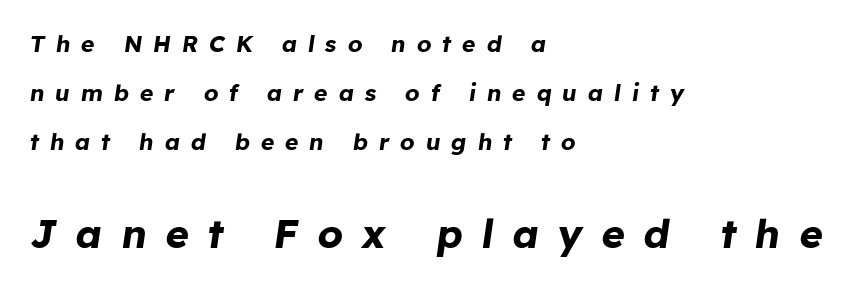
The image shows 40 px bold type, italic (leaning right); set left-aligned, loose line spacing (2.13x), unusually wide letter spacing (+0.47 em), not underlined; the second (bottom) block is 1.74x larger; low stroke contrast and a medium x-height.
